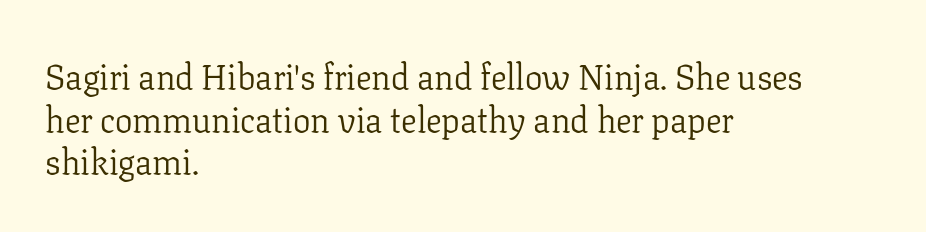
{"serif": "yes", "italic": "no", "bold": "no", "weight": "light", "width": "normal", "stroke_contrast": "low", "x_height": "medium", "monospaced": "no", "underline": "no", "align": "left", "line_spacing_ratio": 1.22, "letter_spacing": "normal", "letter_spacing_em": 0.0, "glyph_px": 35}
